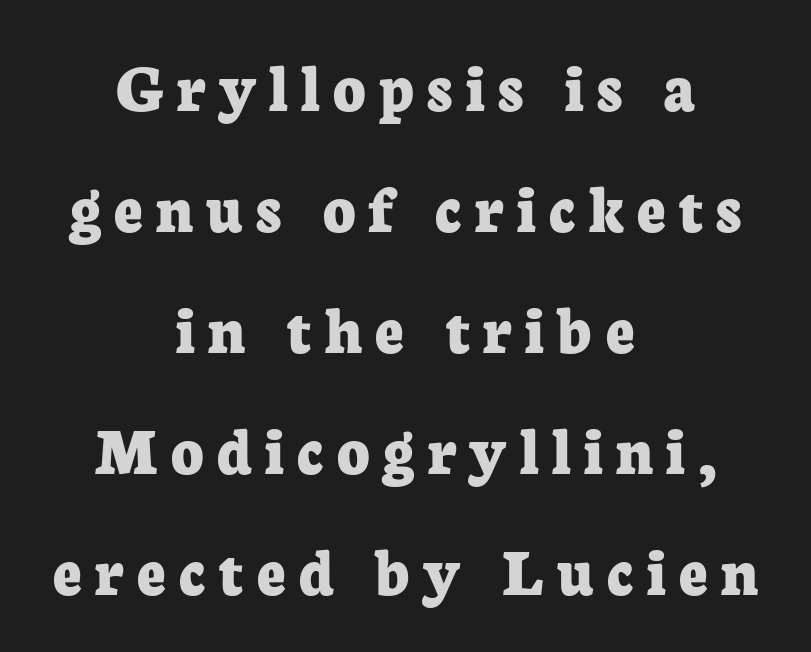
Looks like regular typesetting: each glyph gets only the width it needs. Anything drawn beneath the words? Only blank space. Upright lettering throughout. If you folded the block vertically in half, each line would mirror itself in length.
